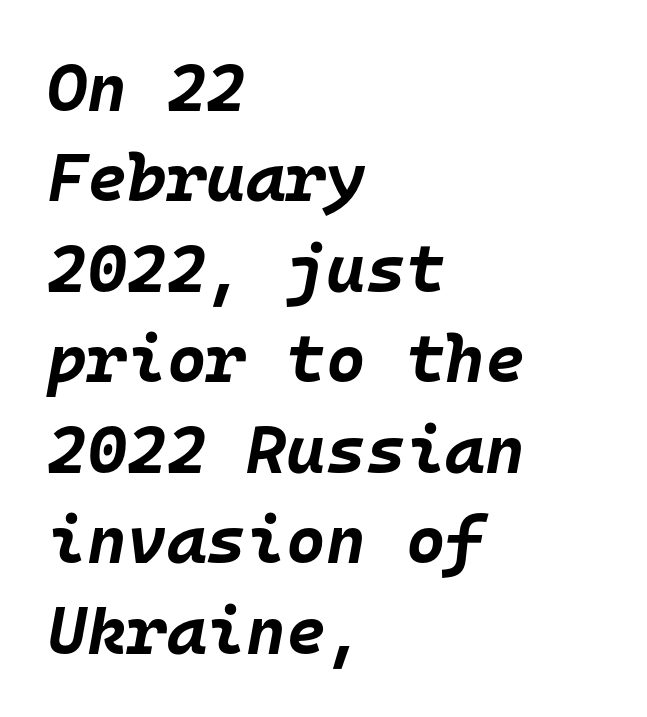
Reading down the column, the eye jumps a familiar distance to each next line. Would a proofreader flag this as italicized? Yes. The face used here is monospaced, like something from a code editor. Caption: multi-line text, flush left, ragged right. The font is running at its bold setting. Tracking value appears to be zero — textbook default spacing.
